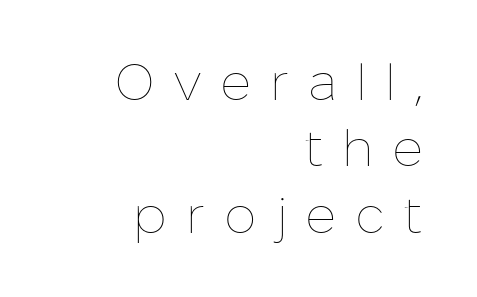
{"italic": "no", "bold": "no", "weight": "thin", "width": "normal", "stroke_contrast": "low", "x_height": "medium", "monospaced": "no", "underline": "no", "align": "right", "line_spacing": "normal", "line_spacing_ratio": 1.3, "letter_spacing": "wide", "letter_spacing_em": 0.36, "glyph_px": 51}
